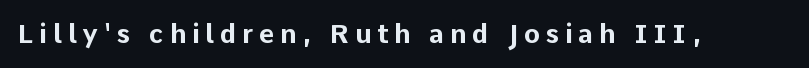
Q: Is the text bold? A: Yes.
Q: Is the text italic (slanted)? A: No, it is upright.
Q: Is the text underlined? A: No.
Q: Is the spacing between letters normal or unusually wide? A: Unusually wide.
